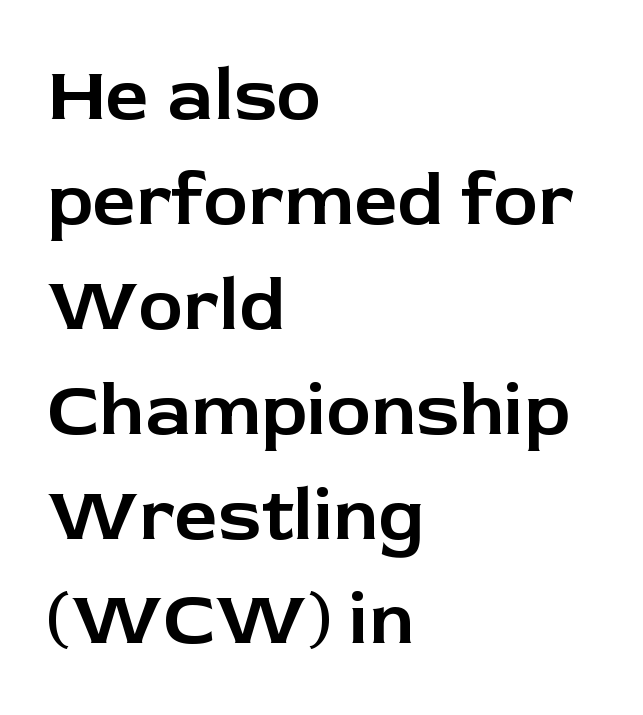
The designer left line spacing at the default. Nothing sits at the stroke ends, so this counts as sans-serif. Do the characters align in a grid? No, the font is proportional. Each word holds together tightly as a unit, with standard inter-letter gaps.
